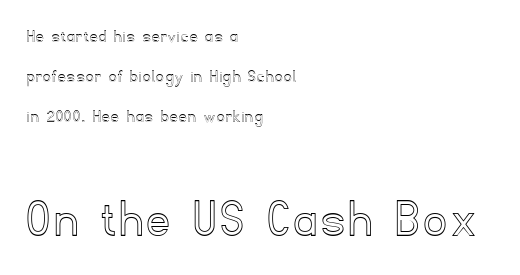
Posture: upright roman. The passage shown is typed in a proportional face where columns would drift. Widely set lines give the paragraph a tall, airy silhouette. Visually, the bottom section dominates because its glyphs are scaled up. A clean baseline with only descenders dipping below it.
